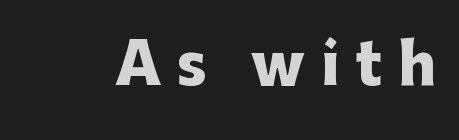
You can tell it's not italic because the verticals are truly vertical. Unmarked baselines from the first word to the last. Here the glyphs are tracked loosely, breaking word shapes into spaced letters. Character widths vary here, with narrow letters taking less room than wide ones. A sans-serif font was chosen for this passage. The glyphs have the mass of a bold cut.
